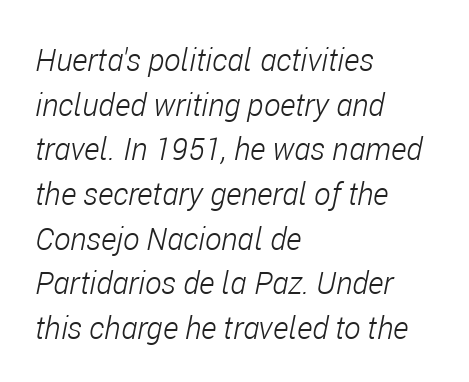
{"italic": "yes", "lean": "right", "slant_degrees": 11, "bold": "no", "weight": "light", "width": "condensed", "stroke_contrast": "low", "x_height": "medium", "monospaced": "no", "underline": "no", "align": "left", "line_spacing": "normal", "line_spacing_ratio": 1.44, "letter_spacing": "normal", "letter_spacing_em": 0.0, "glyph_px": 31}
